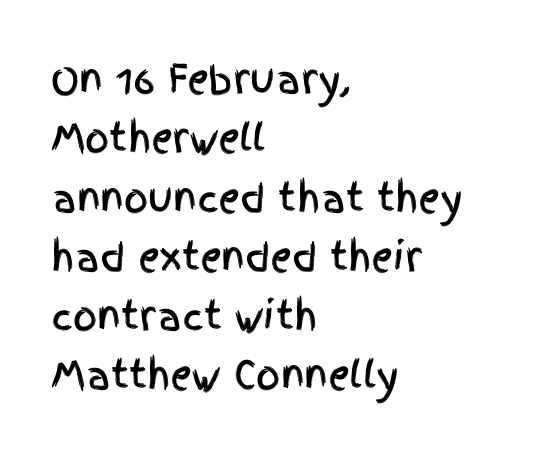
Q: Is the text italic (slanted)? A: No, it is upright.
Q: Is the typeface a serif or a sans-serif typeface? A: Sans-serif.
Q: Is the text underlined? A: No.
Q: How is the paragraph aligned? A: Left-aligned.
Q: Is the spacing between letters normal or unusually wide? A: Normal.
Q: Is the spacing between lines tight, normal or loose? A: Normal.
Q: Width (condensed, normal, or wide)? A: Condensed.
Q: x-height? A: Large.
Q: Monospaced? A: No.
